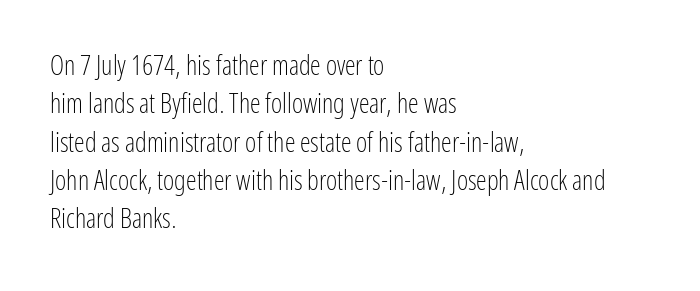
Every row of glyphs begins at an identical x-position on the left. A roman cut, with each character standing at attention. Does the leading feel generous? No, just average. The tracking reads as untouched default to a designer's eye.
